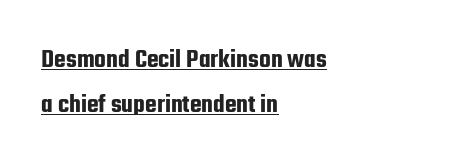
{"italic": "no", "underline": "yes", "align": "left", "line_spacing": "normal", "line_spacing_ratio": 1.65, "letter_spacing": "normal", "letter_spacing_em": 0.0, "glyph_px": 27}
